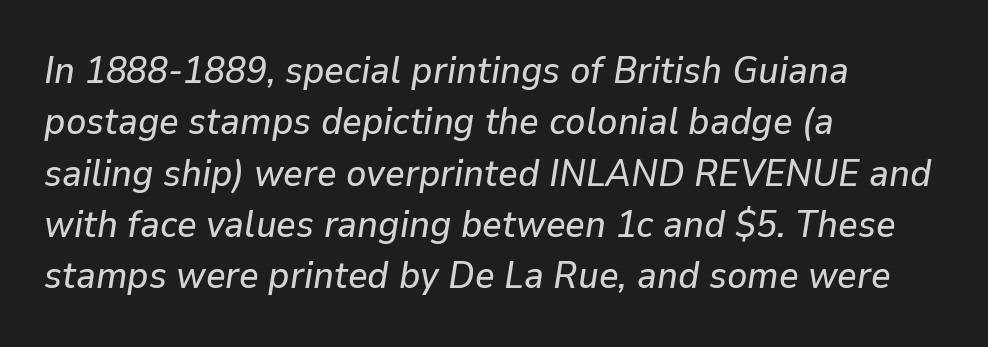
The image shows 38 px text type, italic (leaning right); set left-aligned, normal line spacing (1.35x), normal letter spacing, not underlined; low stroke contrast and a medium x-height.
